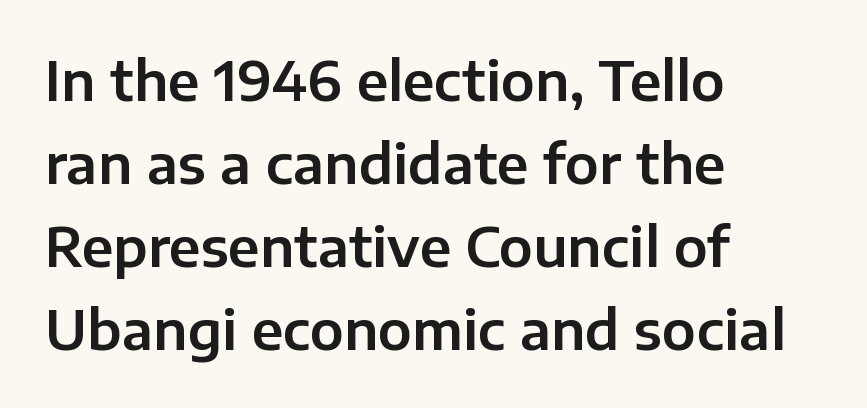
Q: Is the text italic (slanted)? A: No, it is upright.
Q: Is the typeface a serif or a sans-serif typeface? A: Sans-serif.
Q: Is the text underlined? A: No.
Q: How is the paragraph aligned? A: Left-aligned.
Q: Is the spacing between letters normal or unusually wide? A: Normal.
Q: Is the spacing between lines tight, normal or loose? A: Normal.
Q: Width (condensed, normal, or wide)? A: Normal.
Q: Stroke contrast? A: Low.
Q: x-height? A: Medium.
Q: Monospaced? A: No.
